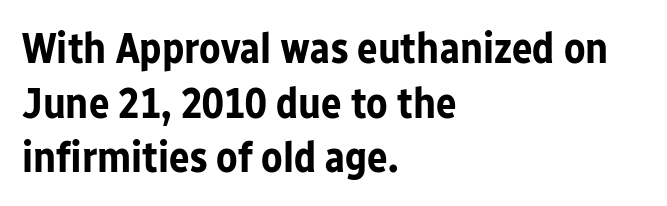
{"serif": "no", "italic": "no", "bold": "yes", "weight": "bold", "width": "normal", "stroke_contrast": "low", "x_height": "medium", "monospaced": "no", "underline": "no", "align": "left", "line_spacing": "normal", "line_spacing_ratio": 1.27, "letter_spacing": "normal", "letter_spacing_em": 0.0, "glyph_px": 43}
